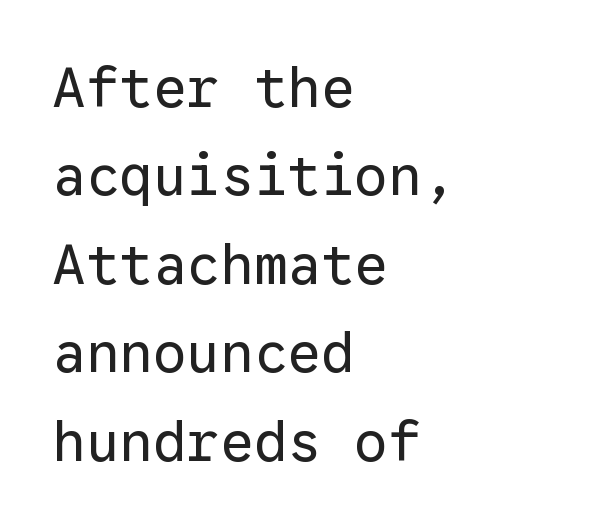
Weight class: somewhere from thin through regular. Every stem runs plumb, perpendicular to the baseline. Glyph-to-glyph distance matches everyday printed text. Spacing verdict: monospaced, one width for all characters.
